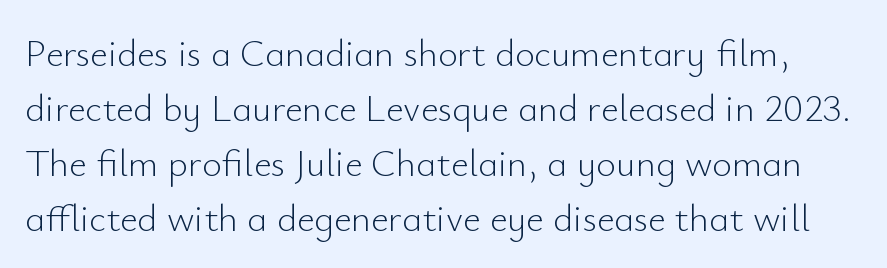
The image shows 38 px light sans-serif type, upright; set normal line spacing (1.45x), normal letter spacing, not underlined; low stroke contrast and a small x-height.
